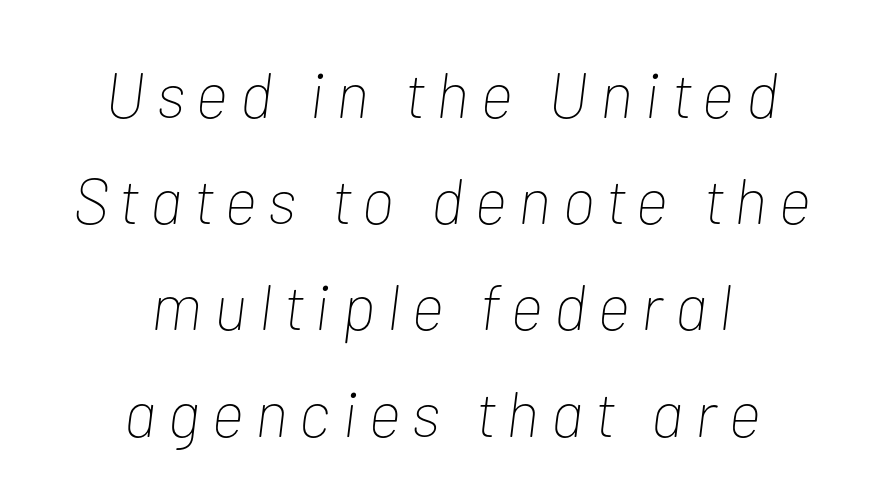
{"italic": "yes", "lean": "right", "slant_degrees": 7, "bold": "no", "weight": "thin", "width": "condensed", "stroke_contrast": "low", "x_height": "medium", "monospaced": "no", "underline": "no", "align": "center", "line_spacing": "normal", "line_spacing_ratio": 1.66, "glyph_px": 64}
